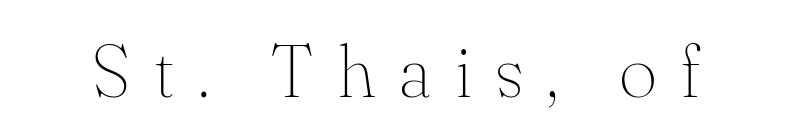
The image shows 74 px thin serif type, upright; set unusually wide letter spacing (+0.31 em), not underlined; medium stroke contrast and a small x-height.
